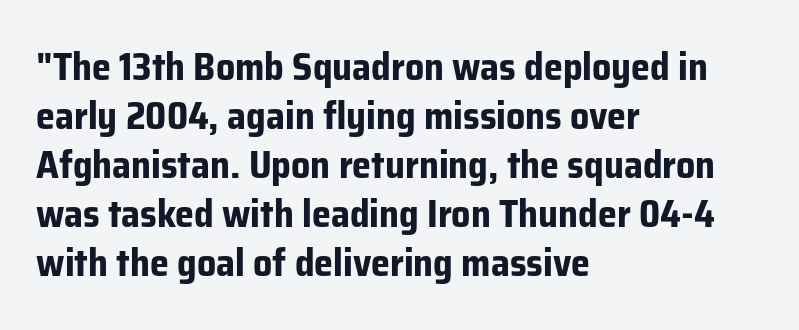
Q: Is the text bold? A: Yes.
Q: Is the text italic (slanted)? A: No, it is upright.
Q: Is the typeface a serif or a sans-serif typeface? A: Sans-serif.
Q: Is the text underlined? A: No.
Q: How is the paragraph aligned? A: Left-aligned.
Q: Is the spacing between letters normal or unusually wide? A: Normal.
Q: Is the spacing between lines tight, normal or loose? A: Normal.
Q: Width (condensed, normal, or wide)? A: Normal.
Q: Stroke contrast? A: Low.
Q: x-height? A: Medium.
Q: Monospaced? A: No.
